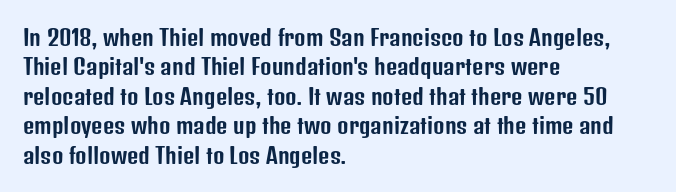
The image shows 22 px text type, upright; set left-aligned, normal line spacing (1.34x), normal letter spacing, not underlined.
